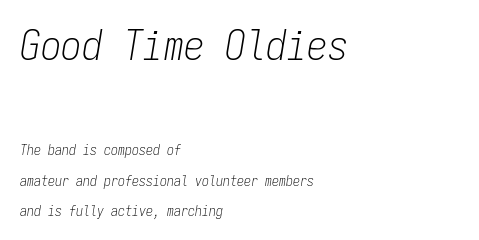
The image shows 41 px light, condensed type, italic (leaning right), monospaced; set left-aligned, loose line spacing (2.16x), normal letter spacing, not underlined; the first (top) block is 2.93x larger; low stroke contrast and a medium x-height.
